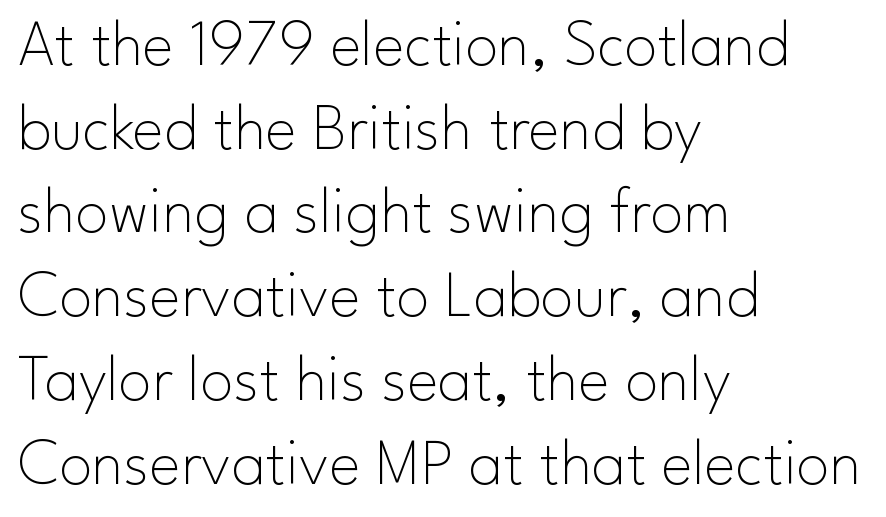
Q: Is the text bold? A: No.
Q: Is the text italic (slanted)? A: No, it is upright.
Q: Is the typeface a serif or a sans-serif typeface? A: Sans-serif.
Q: Is the text underlined? A: No.
Q: How is the paragraph aligned? A: Left-aligned.
Q: Is the spacing between letters normal or unusually wide? A: Normal.
Q: Is the spacing between lines tight, normal or loose? A: Normal.
Q: Width (condensed, normal, or wide)? A: Normal.
Q: Stroke contrast? A: Low.
Q: x-height? A: Small.
Q: Monospaced? A: No.
